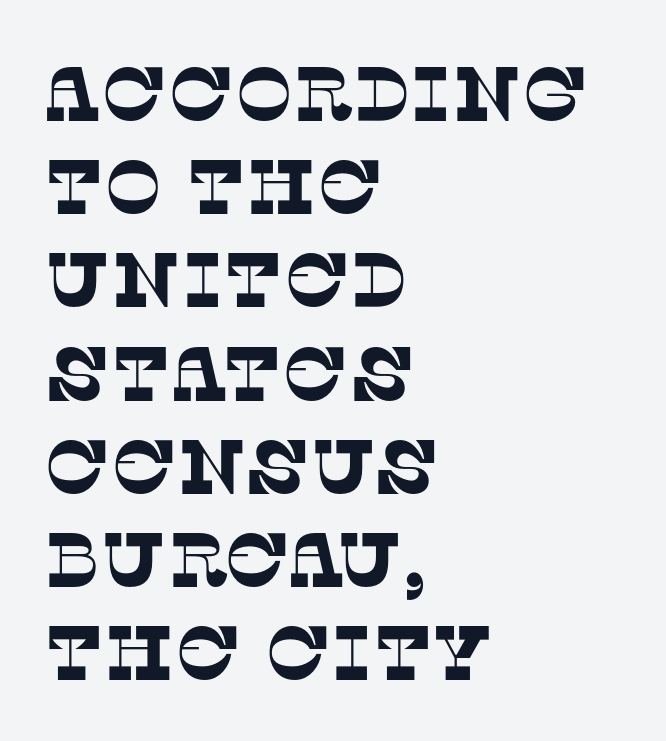
The image shows 77 px serif type; set left-aligned, line spacing 1.21x, normal letter spacing, not underlined; low stroke contrast and a large x-height.
